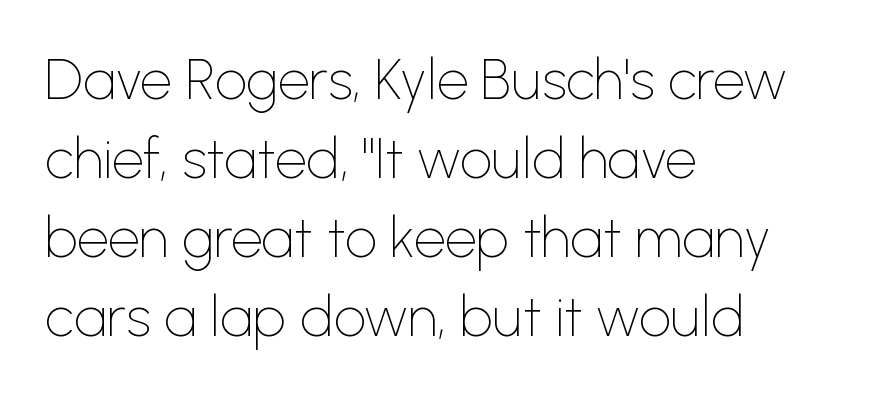
The image shows 56 px thin sans-serif type, upright; set left-aligned, normal line spacing (1.41x), normal letter spacing, not underlined; low stroke contrast and a medium x-height.
